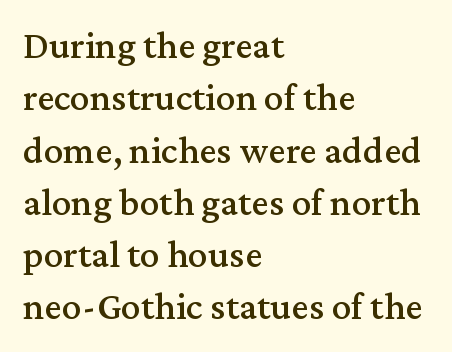
The image shows 39 px serif type, upright; set left-aligned, normal line spacing (1.34x), normal letter spacing, not underlined; medium stroke contrast and a medium x-height.
